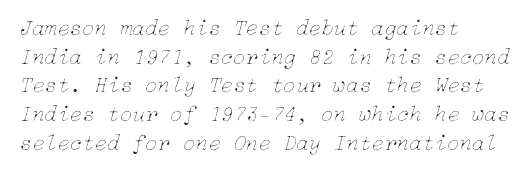
{"italic": "yes", "lean": "right", "slant_degrees": 15, "bold": "no", "underline": "no", "align": "left", "line_spacing": "normal", "line_spacing_ratio": 1.25, "letter_spacing": "normal", "letter_spacing_em": 0.0, "glyph_px": 23}
